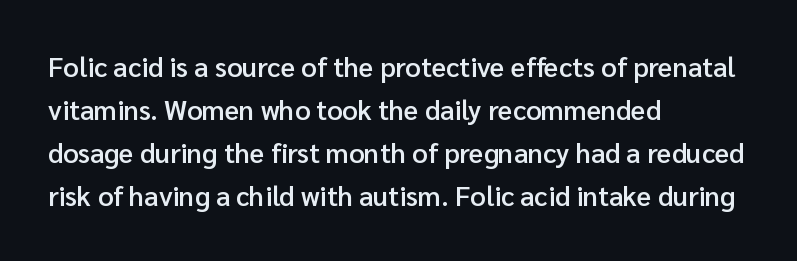
The image shows 27 px text type, upright; set left-aligned, normal line spacing (1.59x), normal letter spacing, not underlined.
